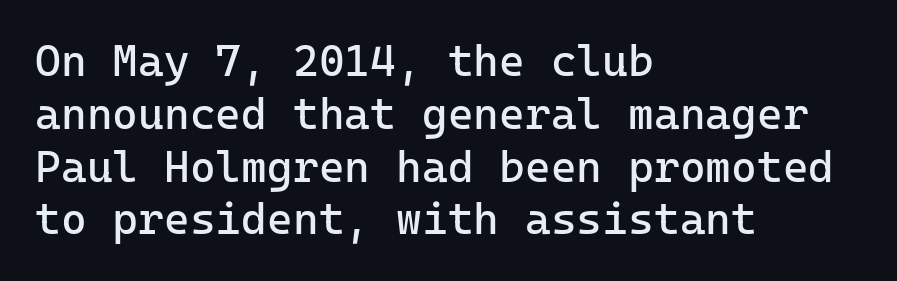
Quick note: underline off. The passage shown is not bold in any degree. The gaps between neighbouring characters are ordinary and unremarkable. These lines are rendered in a fixed-pitch font.
